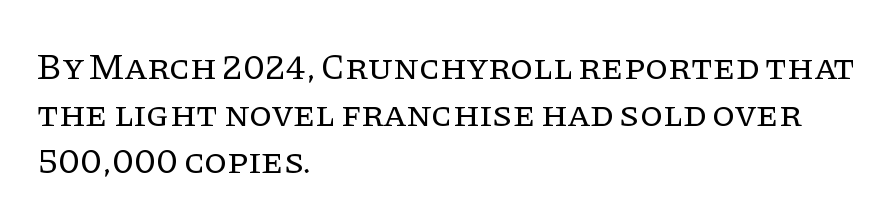
Tall strokes in this sample are plumb rather than angled. Stroke mass is kept to a normal reading level or below. The rendering uses a moderate line-height, typical for paragraphs. The line texture is even and compact thanks to regular tracking. Leftover space on each line is placed entirely after the last word.
